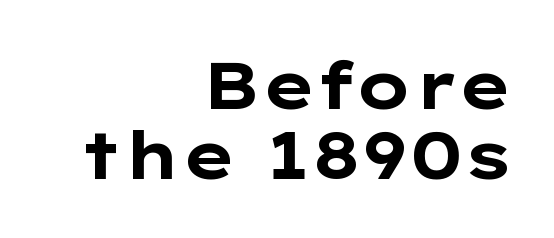
The image shows 67 px bold, wide sans-serif type, upright; set right-aligned, tight line spacing (1.04x), normal letter spacing, not underlined; low stroke contrast and a medium x-height.
